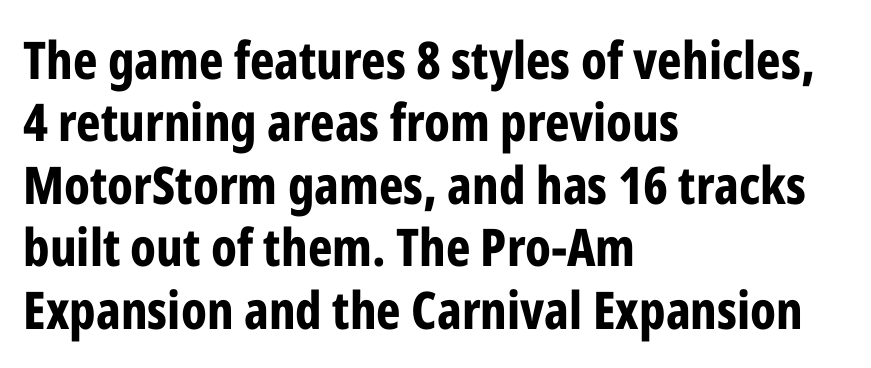
Just letters on the line, the space beneath them empty. A classic flush-left, rag-right setting is used for this passage. A typesetter would label this face a sans. The passage shown has conventional tracking throughout. Rendered with straight, roman letterforms.
